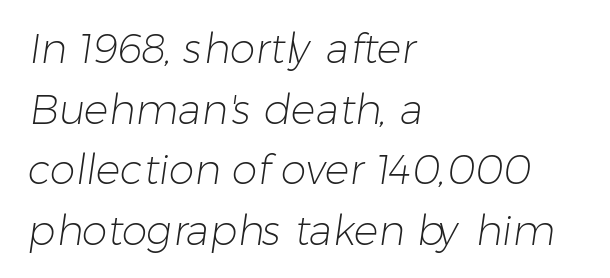
{"serif": "no", "bold": "no", "weight": "light", "width": "normal", "stroke_contrast": "low", "x_height": "medium", "monospaced": "no", "underline": "no", "align": "left", "line_spacing": "normal", "line_spacing_ratio": 1.48, "letter_spacing": "normal", "letter_spacing_em": 0.0, "glyph_px": 41}
